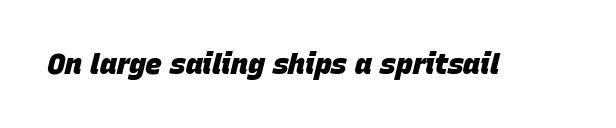
Q: Is the text bold? A: Yes.
Q: Is the text italic (slanted)? A: Yes, it leans right by about 15 degrees.
Q: Is the text underlined? A: No.
Q: Is the spacing between letters normal or unusually wide? A: Normal.
Q: Width (condensed, normal, or wide)? A: Normal.
Q: Stroke contrast? A: Low.
Q: x-height? A: Large.
Q: Monospaced? A: No.
